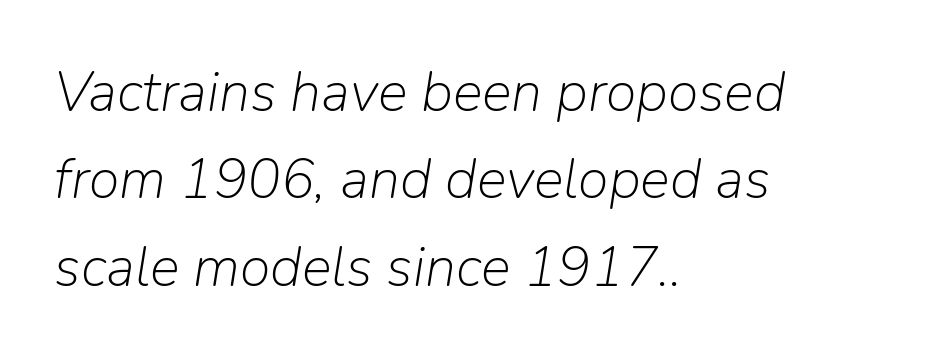
Compared with typical body copy, the letter spacing here is the same. Notice how the stems are inclined rather than vertical — that's the hallmark of italics. Do the characters align in a grid? No, the font is proportional. Is the block centered? No — it sits flush against the left margin. Think standard paragraph weight, or any step lighter than that.
